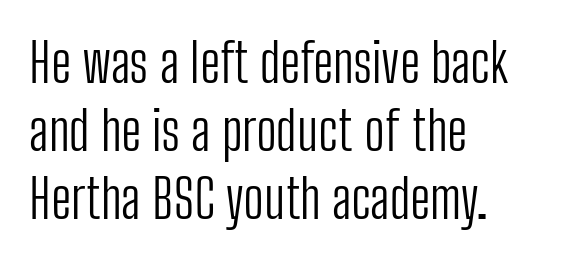
Q: Is the text bold? A: No.
Q: Is the text italic (slanted)? A: No, it is upright.
Q: Is the typeface a serif or a sans-serif typeface? A: Sans-serif.
Q: Is the text underlined? A: No.
Q: How is the paragraph aligned? A: Left-aligned.
Q: Is the spacing between letters normal or unusually wide? A: Normal.
Q: Is the spacing between lines tight, normal or loose? A: Normal.
Q: Width (condensed, normal, or wide)? A: Condensed.
Q: Stroke contrast? A: Low.
Q: x-height? A: Medium.
Q: Monospaced? A: No.
